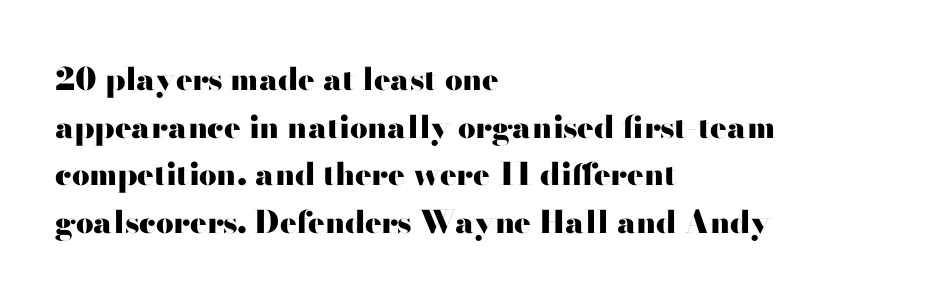
{"serif": "no", "italic": "no", "bold": "yes", "weight": "heavy", "width": "wide", "stroke_contrast": "high", "x_height": "small", "monospaced": "no", "underline": "no", "align": "left", "line_spacing": "normal", "line_spacing_ratio": 1.54, "letter_spacing": "normal", "letter_spacing_em": 0.0, "glyph_px": 31}
